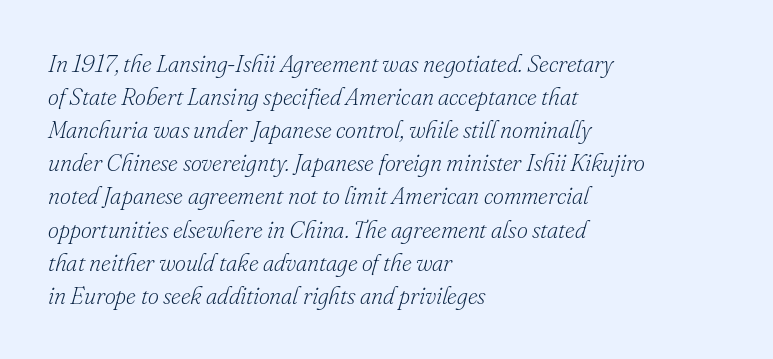
{"italic": "yes", "lean": "right", "slant_degrees": 16, "bold": "no", "underline": "no", "align": "left", "line_spacing": "normal", "line_spacing_ratio": 1.38, "letter_spacing": "normal", "letter_spacing_em": 0.0, "glyph_px": 24}
